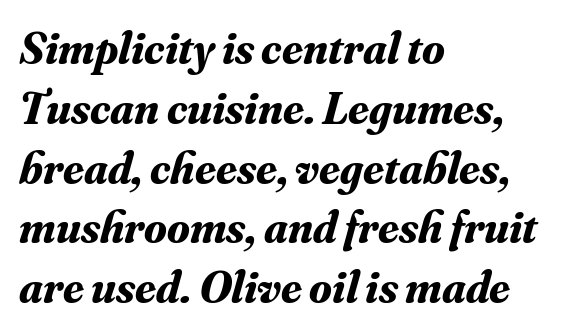
The typography opts for an oblique posture over an upright one. No word sits above an underline. Is this a fixed-width face? No — the glyphs have proportional, varying widths. Is the letter spacing exaggerated? No — it looks like the ordinary default.
